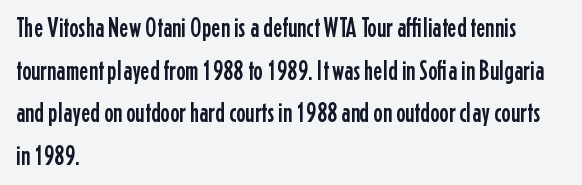
Q: Is the text italic (slanted)? A: No, it is upright.
Q: Is the typeface a serif or a sans-serif typeface? A: Sans-serif.
Q: Is the text underlined? A: No.
Q: How is the paragraph aligned? A: Left-aligned.
Q: Is the spacing between letters normal or unusually wide? A: Normal.
Q: Is the spacing between lines tight, normal or loose? A: Normal.
Q: Width (condensed, normal, or wide)? A: Condensed.
Q: Stroke contrast? A: Low.
Q: x-height? A: Medium.
Q: Monospaced? A: No.
